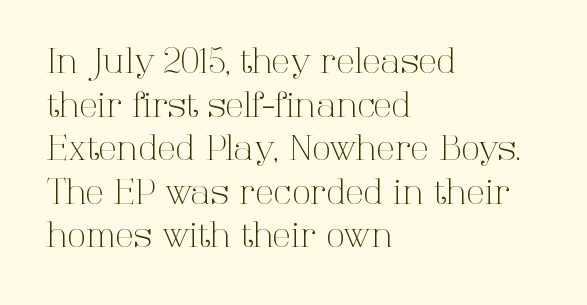
Honestly, the row spacing looks completely unremarkable. The passage shown is typed in a proportional face where columns would drift. These lines stack with their left ends in a neat column. This is serif lettering, the kind often seen in printed books. Vertical strokes here are truly vertical. Underline: absent.
